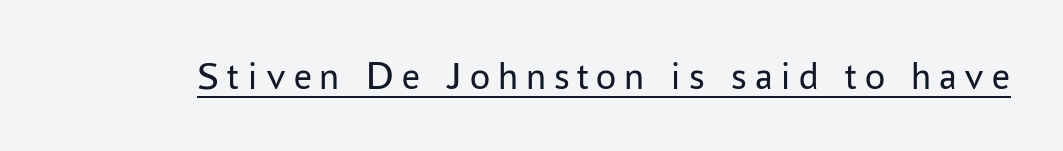
These lines are rendered in a variable-pitch font. What kind of face is this? One without serifs — a sans. What decoration does the sample have? An underline. A light-to-regular cut is what we see here.
